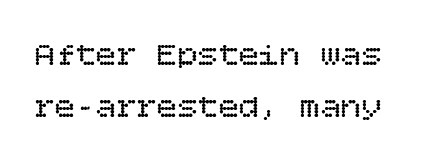
Q: Is the text bold? A: No.
Q: Is the text italic (slanted)? A: No, it is upright.
Q: Is the text underlined? A: No.
Q: Is the spacing between letters normal or unusually wide? A: Normal.
Q: Is the spacing between lines tight, normal or loose? A: Normal.
Q: Width (condensed, normal, or wide)? A: Normal.
Q: Stroke contrast? A: Low.
Q: x-height? A: Large.
